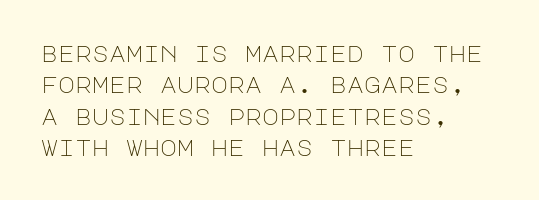
Q: Is the text bold? A: No.
Q: Is the text italic (slanted)? A: No, it is upright.
Q: Is the text underlined? A: No.
Q: How is the paragraph aligned? A: Left-aligned.
Q: Is the spacing between letters normal or unusually wide? A: Normal.
Q: Is the spacing between lines tight, normal or loose? A: Normal.
